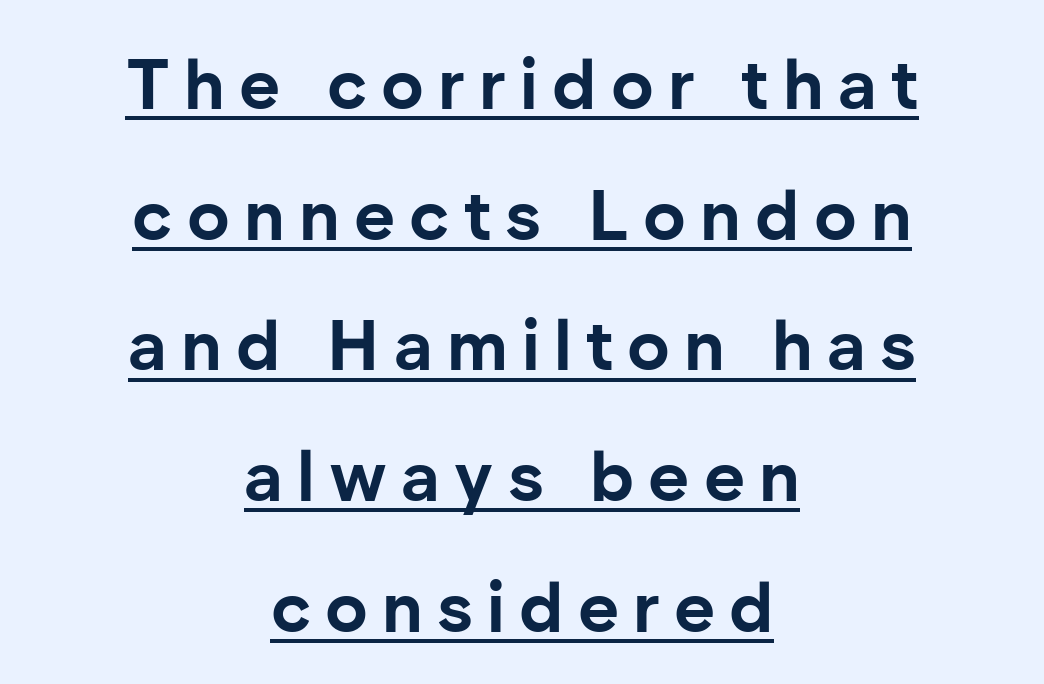
{"serif": "no", "italic": "no", "bold": "yes", "weight": "bold", "width": "normal", "stroke_contrast": "low", "x_height": "medium", "monospaced": "no", "underline": "yes", "align": "center", "line_spacing_ratio": 1.84, "letter_spacing": "wide", "letter_spacing_em": 0.2, "glyph_px": 71}
